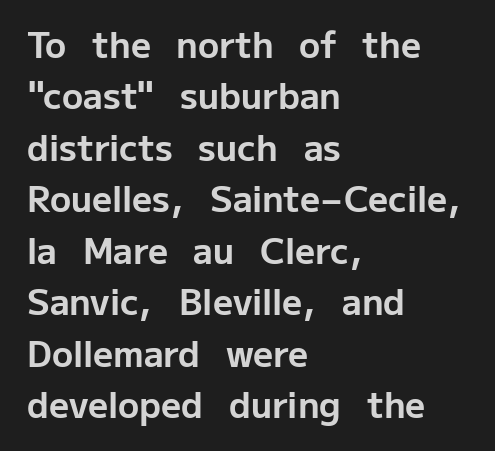
{"serif": "no", "italic": "no", "bold": "yes", "weight": "bold", "width": "normal", "stroke_contrast": "low", "x_height": "medium", "monospaced": "no", "underline": "no", "align": "left", "line_spacing": "normal", "line_spacing_ratio": 1.47, "letter_spacing": "normal", "letter_spacing_em": 0.0, "glyph_px": 35}
